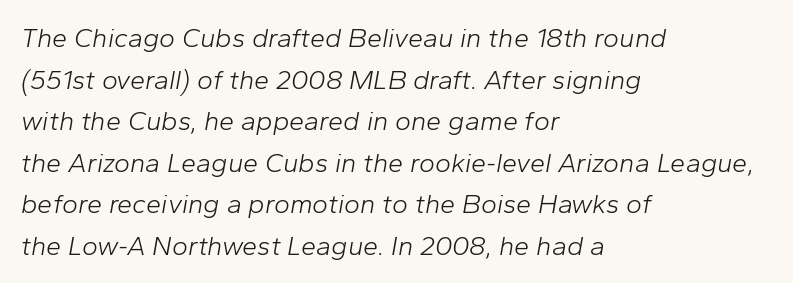
{"italic": "yes", "lean": "right", "slant_degrees": 10, "bold": "no", "underline": "no", "align": "left", "line_spacing": "normal", "line_spacing_ratio": 1.54, "letter_spacing": "normal", "letter_spacing_em": 0.0, "glyph_px": 27}
